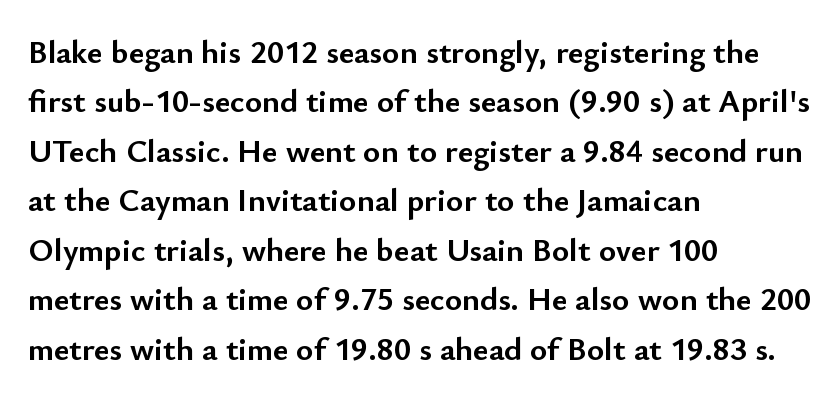
Check where the strokes stop: nothing finishes them off — pure sans. What weight is shown? A full bold with thick strokes. A roman cut, with each character standing at attention. How are the letters spaced? Ordinarily, with no added tracking.
